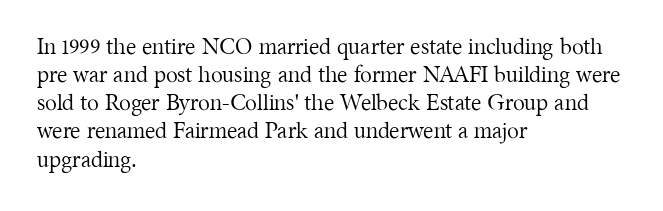
Normally led — the rows are evenly, conventionally spaced. Underlining? Definitely not there. The axis of the letterforms is exactly vertical. The passage is arranged the way most books set body copy — flush left. Default kerning and tracking; the words read as compact shapes.
